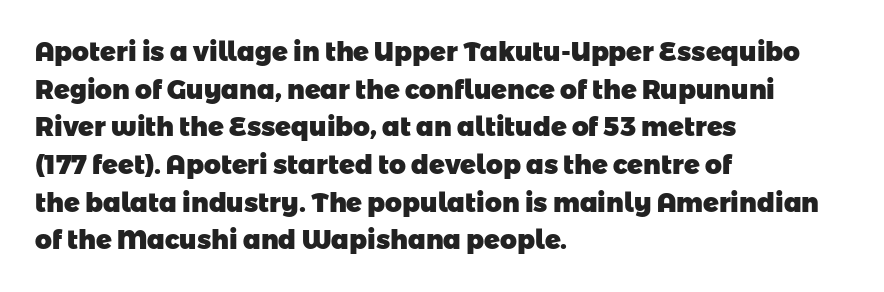
Q: Is the text bold? A: Yes.
Q: Is the text underlined? A: No.
Q: How is the paragraph aligned? A: Left-aligned.
Q: Is the spacing between letters normal or unusually wide? A: Normal.
Q: Is the spacing between lines tight, normal or loose? A: Normal.
